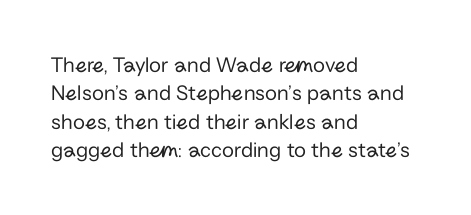
The image shows 22 px text type, upright; set left-aligned, normal line spacing (1.29x), normal letter spacing, not underlined.
